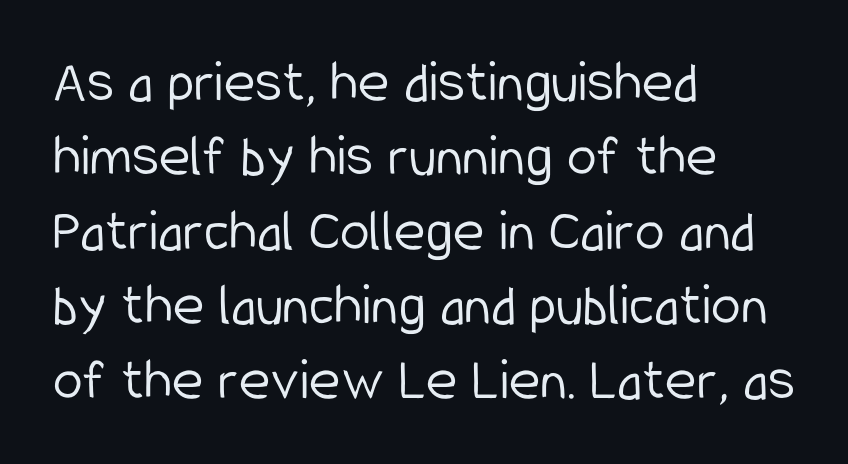
Is this a heavy cut? Hardly; it is regular or lighter. The paragraph has a hard left edge and a soft right edge. The rendering shows plain stroke endings on the letterforms — a sans-serif design. The space beneath each line is pristine and unruled. Caption: standard tracking, unaltered.
